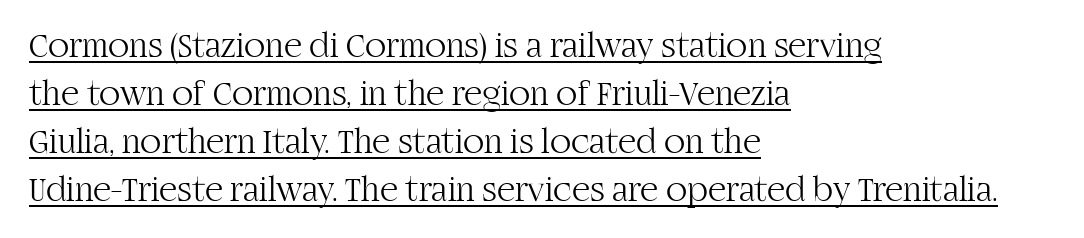
{"serif": "yes", "italic": "no", "bold": "no", "weight": "light", "width": "normal", "stroke_contrast": "high", "x_height": "large", "monospaced": "no", "underline": "yes", "align": "left", "line_spacing": "normal", "line_spacing_ratio": 1.37, "letter_spacing": "normal", "letter_spacing_em": 0.0, "glyph_px": 35}
